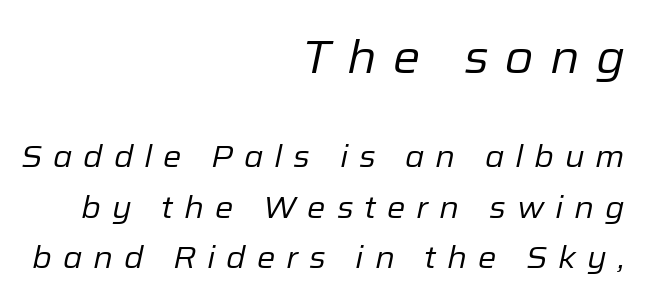
A typesetter would call this proportional, since set widths differ per character. The glyphs are unaccompanied by any horizontal stroke below them. Right-aligned paragraph, ragged on the left. Counters stay open thanks to moderate or lighter strokes.
